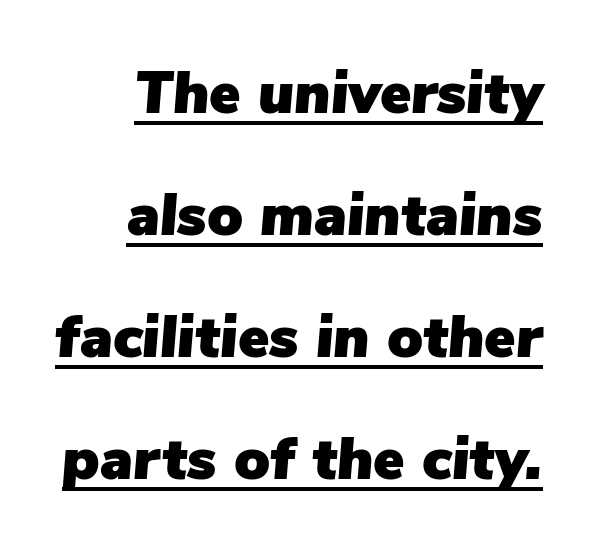
The image shows 59 px text type, italic (leaning right); set right-aligned, loose line spacing (2.07x), normal letter spacing, underlined; low stroke contrast and a medium x-height.
